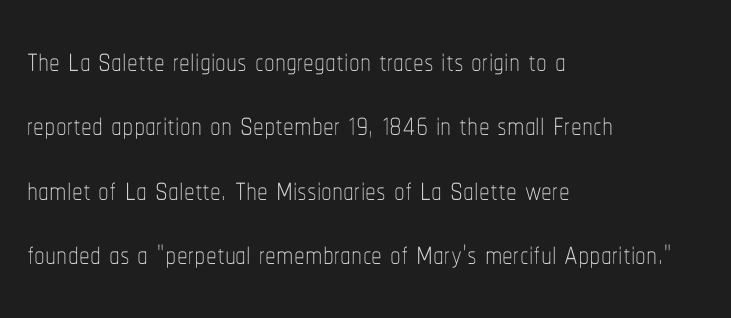
The image shows 43 px thin, condensed type, upright; set left-aligned, normal line spacing (1.5x), normal letter spacing, not underlined; low stroke contrast and a medium x-height.
